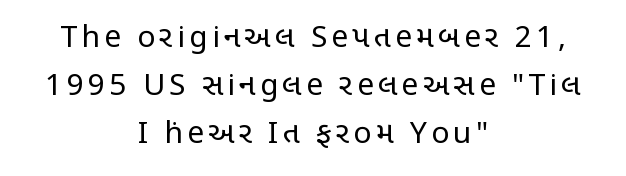
A clean baseline with only descenders dipping below it. The lines in this sample share a center point and differ in where they start and stop. Rows of type keep a routine distance in the vertical direction. Heaviness? Minimal to ordinary, like unemphasized prose.
